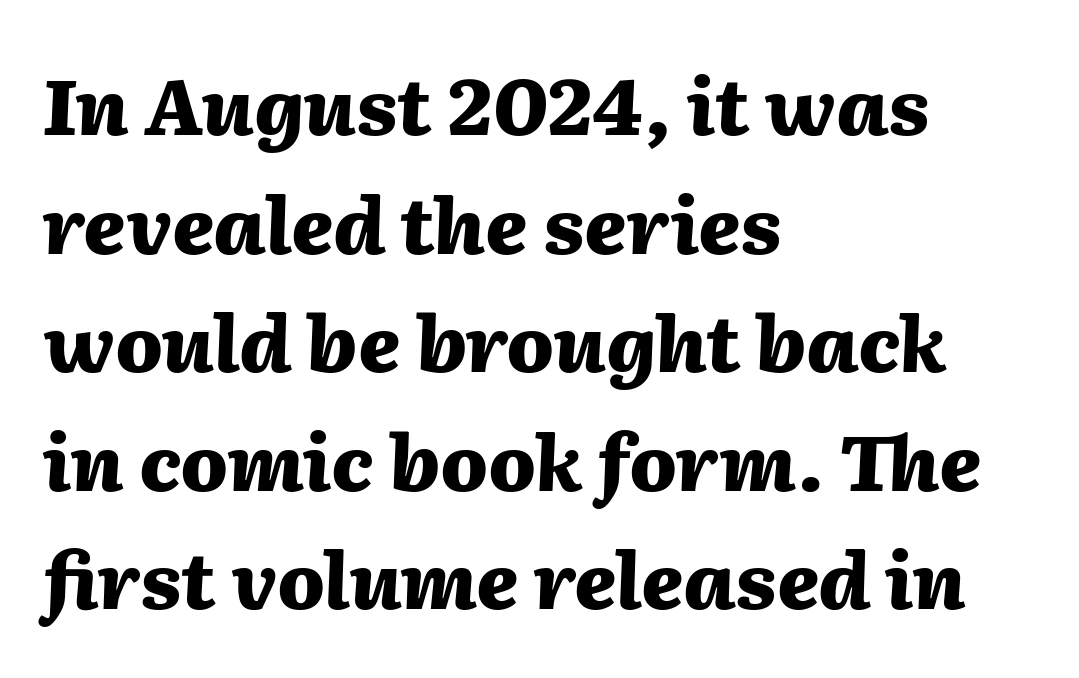
{"italic": "yes", "lean": "right", "slant_degrees": 2, "bold": "yes", "weight": "heavy", "width": "normal", "stroke_contrast": "medium", "x_height": "medium", "monospaced": "no", "underline": "no", "align": "left", "line_spacing": "normal", "line_spacing_ratio": 1.52, "letter_spacing": "normal", "letter_spacing_em": 0.0, "glyph_px": 78}
